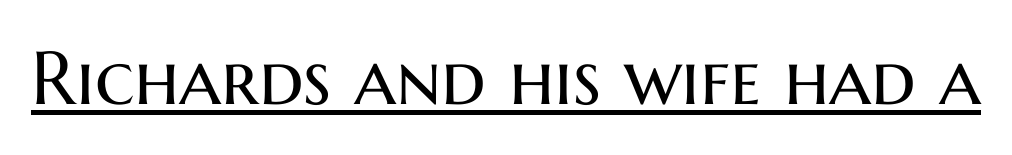
The image shows 75 px regular-weight sans-serif type, upright; set normal letter spacing, underlined; medium stroke contrast and a medium x-height.
